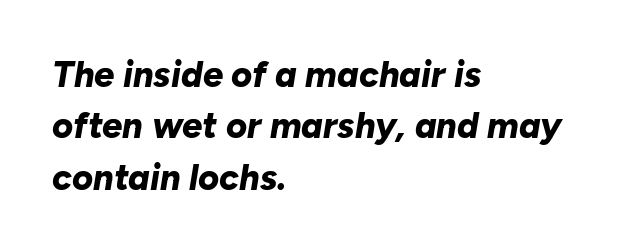
{"italic": "yes", "lean": "right", "slant_degrees": 10, "bold": "yes", "weight": "bold", "width": "normal", "stroke_contrast": "low", "x_height": "medium", "monospaced": "no", "underline": "no", "align": "left", "line_spacing": "normal", "line_spacing_ratio": 1.43, "letter_spacing": "normal", "letter_spacing_em": 0.0, "glyph_px": 36}
